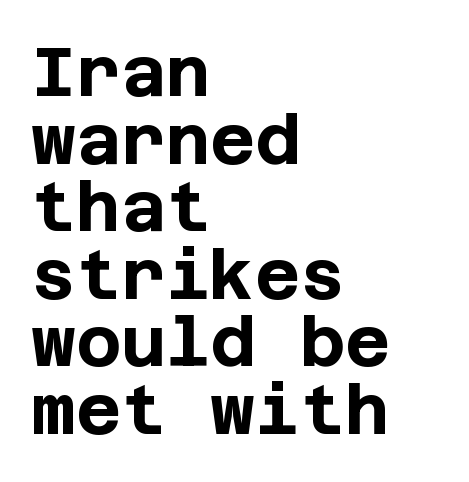
{"serif": "no", "italic": "no", "bold": "yes", "weight": "bold", "width": "normal", "stroke_contrast": "low", "x_height": "large", "underline": "no", "align": "left", "line_spacing": "tight", "line_spacing_ratio": 0.98, "letter_spacing": "normal", "letter_spacing_em": 0.0, "glyph_px": 69}
